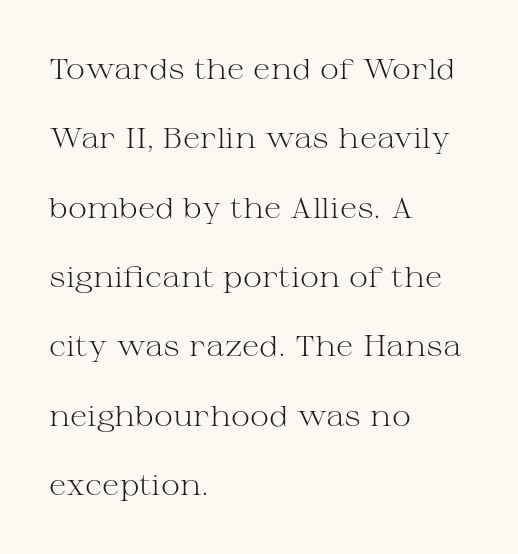
Q: Is the text bold? A: No.
Q: Is the text italic (slanted)? A: No, it is upright.
Q: Is the typeface a serif or a sans-serif typeface? A: Serif.
Q: Is the text underlined? A: No.
Q: How is the paragraph aligned? A: Left-aligned.
Q: Is the spacing between letters normal or unusually wide? A: Normal.
Q: Is the spacing between lines tight, normal or loose? A: Loose.
Q: Width (condensed, normal, or wide)? A: Wide.
Q: Stroke contrast? A: Medium.
Q: x-height? A: Medium.
Q: Monospaced? A: No.
